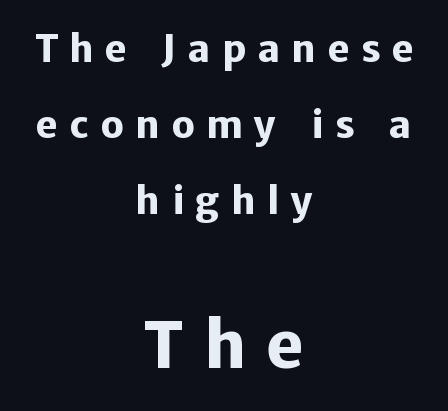
Underline: absent. This layout puts the modest block above and the oversized block below. The passage shown stacks its lines with a broad gap. Serifs: no, the terminals of the letterforms are clean. Each letter keeps its own natural width here, so spacing adapts to shape. Strokes here are thick enough to call this a true bold.
